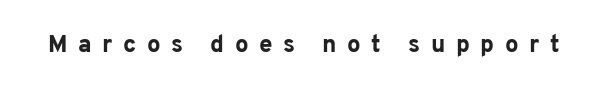
The image shows 24 px bold type, upright; set unusually wide letter spacing (+0.44 em), not underlined.
